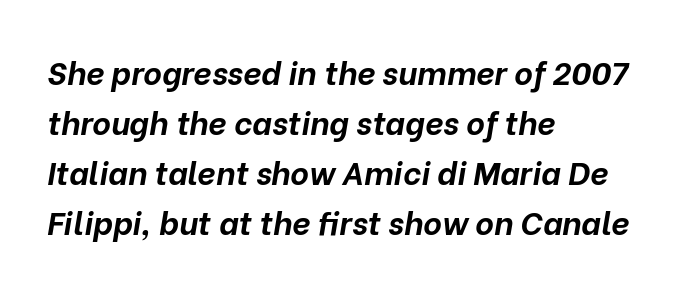
{"italic": "yes", "lean": "right", "slant_degrees": 10, "bold": "yes", "weight": "bold", "width": "normal", "stroke_contrast": "low", "x_height": "medium", "monospaced": "no", "underline": "no", "align": "left", "line_spacing": "normal", "line_spacing_ratio": 1.56, "letter_spacing": "normal", "letter_spacing_em": 0.0, "glyph_px": 32}
